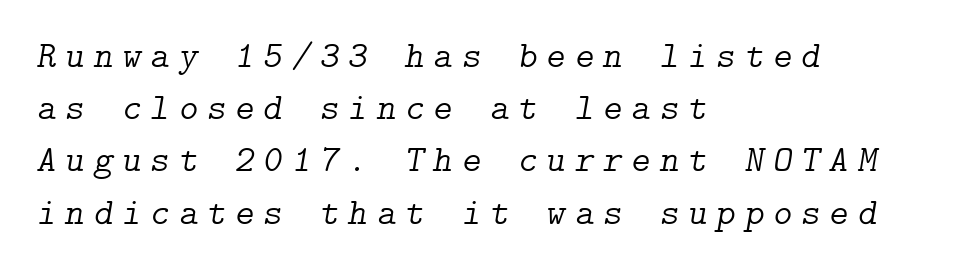
The image shows 37 px light serif type, italic (leaning right); set left-aligned, normal line spacing (1.41x), unusually wide letter spacing (+0.24 em), not underlined; low stroke contrast and a medium x-height.
